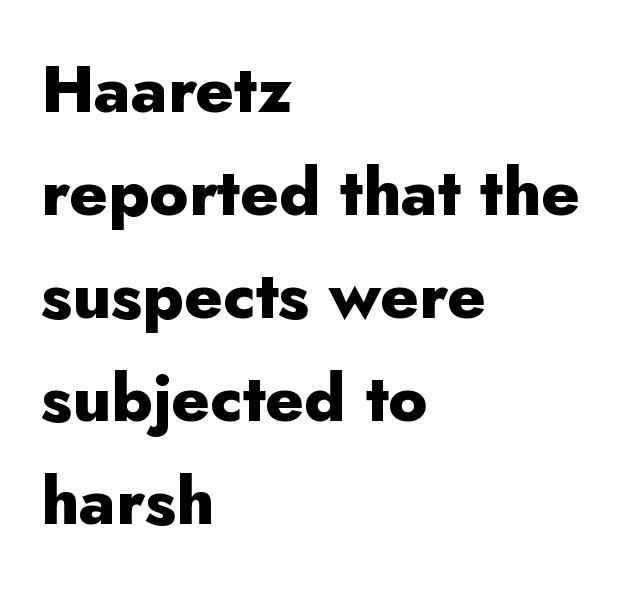
Q: Is the text bold? A: Yes.
Q: Is the text italic (slanted)? A: No, it is upright.
Q: Is the typeface a serif or a sans-serif typeface? A: Sans-serif.
Q: Is the text underlined? A: No.
Q: How is the paragraph aligned? A: Left-aligned.
Q: Is the spacing between letters normal or unusually wide? A: Normal.
Q: Is the spacing between lines tight, normal or loose? A: Normal.
Q: Width (condensed, normal, or wide)? A: Normal.
Q: Stroke contrast? A: Low.
Q: x-height? A: Small.
Q: Monospaced? A: No.
